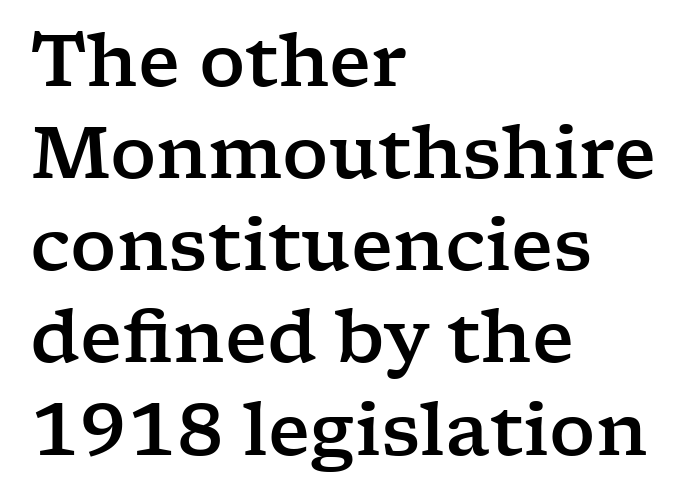
Q: Is the text italic (slanted)? A: No, it is upright.
Q: Is the typeface a serif or a sans-serif typeface? A: Serif.
Q: Is the text underlined? A: No.
Q: How is the paragraph aligned? A: Left-aligned.
Q: Is the spacing between letters normal or unusually wide? A: Normal.
Q: Is the spacing between lines tight, normal or loose? A: Normal.
Q: Width (condensed, normal, or wide)? A: Wide.
Q: Stroke contrast? A: Low.
Q: x-height? A: Medium.
Q: Monospaced? A: No.
